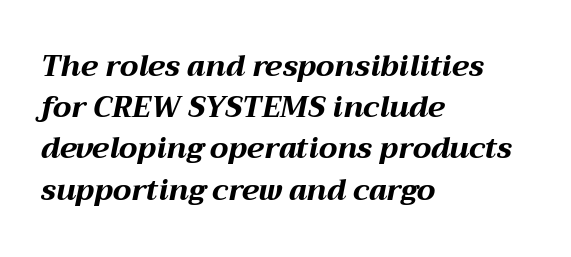
The image shows 29 px bold, wide type, italic (leaning right); set left-aligned, normal line spacing (1.42x), normal letter spacing, not underlined; medium stroke contrast and a medium x-height.
